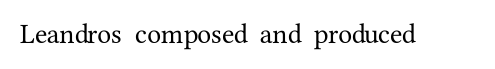
{"serif": "yes", "italic": "no", "width": "normal", "stroke_contrast": "medium", "x_height": "medium", "monospaced": "no", "underline": "no", "letter_spacing": "normal", "letter_spacing_em": 0.0, "glyph_px": 28}
